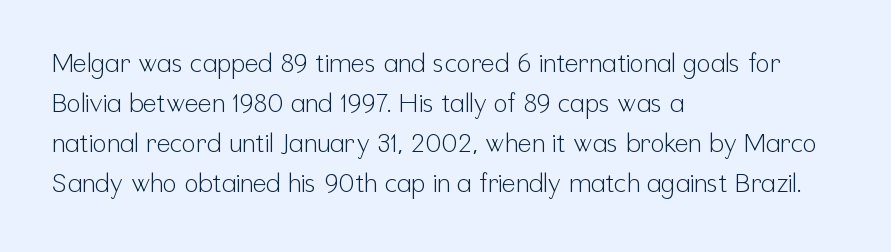
The image shows 26 px text type, upright; set left-aligned, normal line spacing (1.54x), normal letter spacing, not underlined.
